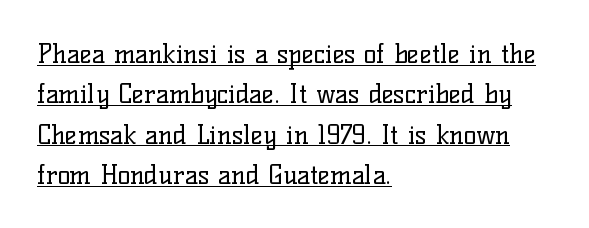
Vertical stems look standard width or narrower in stroke. Looks like someone drew a line under every word here. A normal amount of white space separates one row of letters from the next. One-word summary of the alignment: left. No italicization has been applied; the sample stays upright. In terms of letterspacing, this is plain default setting.
